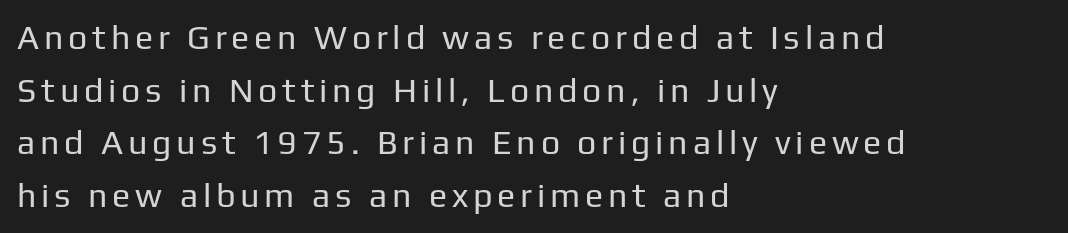
The image shows 34 px regular-weight sans-serif type, upright; set left-aligned, normal line spacing (1.55x), not underlined; low stroke contrast and a medium x-height.
